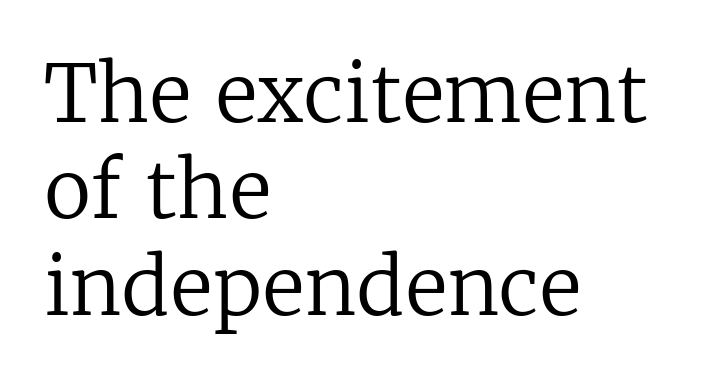
{"serif": "yes", "italic": "no", "bold": "no", "weight": "regular", "width": "normal", "stroke_contrast": "low", "x_height": "medium", "monospaced": "no", "underline": "no", "align": "left", "line_spacing_ratio": 1.22, "letter_spacing": "normal", "letter_spacing_em": 0.0, "glyph_px": 79}
